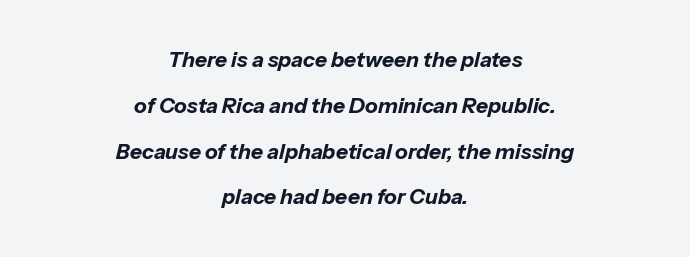
The image shows 21 px bold type, italic (leaning right); set centered, loose line spacing (2.18x), normal letter spacing, not underlined.
